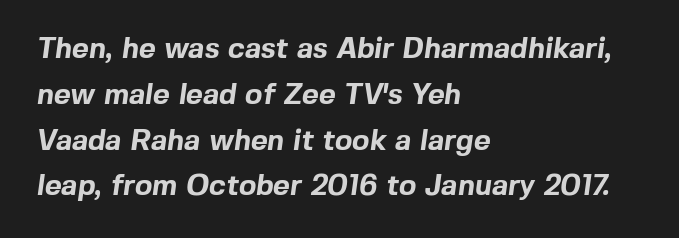
{"serif": "no", "bold": "yes", "weight": "bold", "width": "normal", "x_height": "medium", "monospaced": "no", "underline": "no", "align": "left", "line_spacing": "normal", "line_spacing_ratio": 1.58, "letter_spacing": "normal", "letter_spacing_em": 0.0, "glyph_px": 29}
